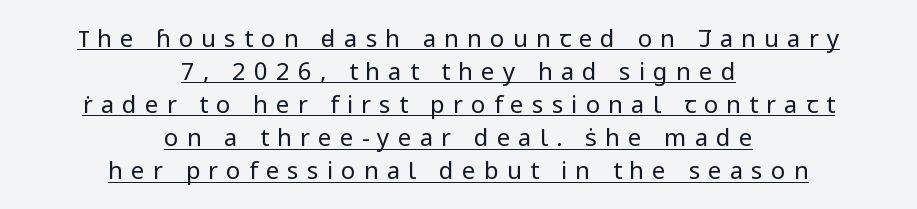
Q: Is the text bold? A: No.
Q: Is the text italic (slanted)? A: No, it is upright.
Q: Is the text underlined? A: Yes.
Q: How is the paragraph aligned? A: Centered.
Q: Is the spacing between letters normal or unusually wide? A: Unusually wide.
Q: Is the spacing between lines tight, normal or loose? A: Normal.
